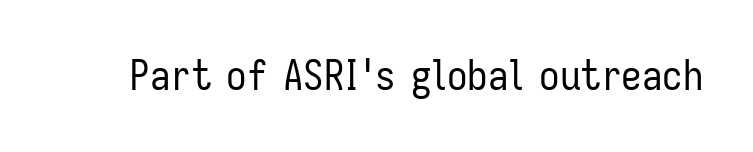
{"serif": "no", "italic": "no", "bold": "no", "weight": "regular", "width": "condensed", "stroke_contrast": "low", "x_height": "medium", "monospaced": "no", "underline": "no", "letter_spacing": "normal", "letter_spacing_em": 0.0, "glyph_px": 41}
